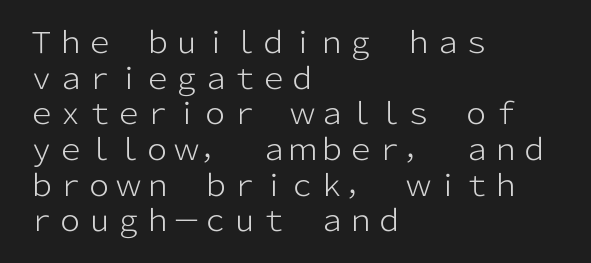
The image shows 29 px light sans-serif type, upright; set left-aligned, line spacing 1.23x, normal letter spacing, not underlined; low stroke contrast and a medium x-height.
